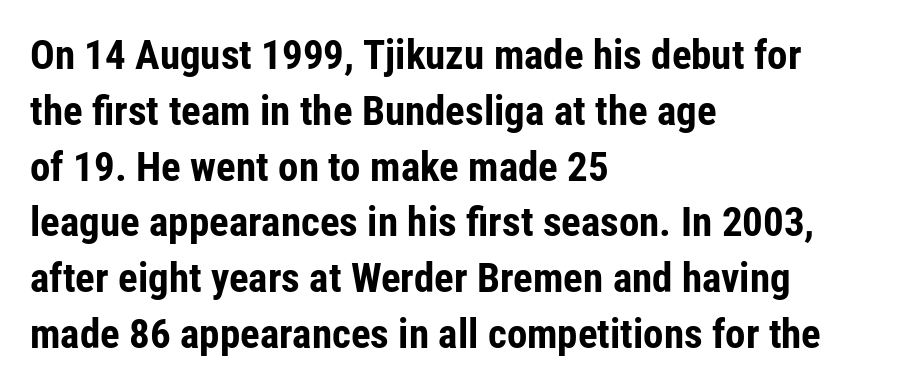
The line texture is even and compact thanks to regular tracking. Descenders hang freely into open space. Leading: standard. Heft: maximum for text — a bold. The text block is weighted toward the left margin, trailing off unevenly rightward. This is sans-serif lettering, the kind often seen on screens and signage.
